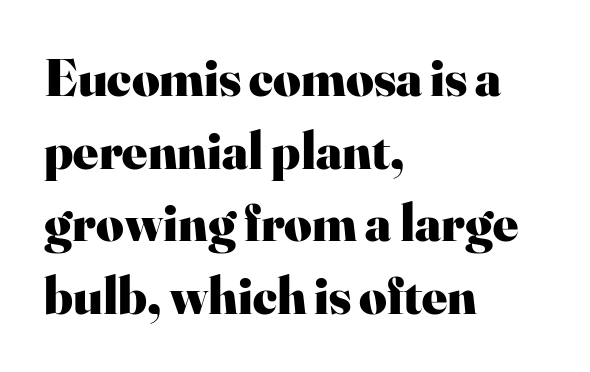
The image shows 53 px heavy serif type, upright; set left-aligned, normal line spacing (1.37x), normal letter spacing, not underlined; high stroke contrast and a small x-height.
